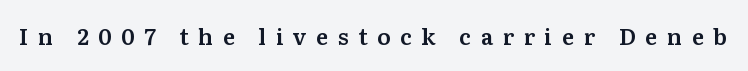
Q: Is the text italic (slanted)? A: No, it is upright.
Q: Is the text underlined? A: No.
Q: Is the spacing between letters normal or unusually wide? A: Unusually wide.
